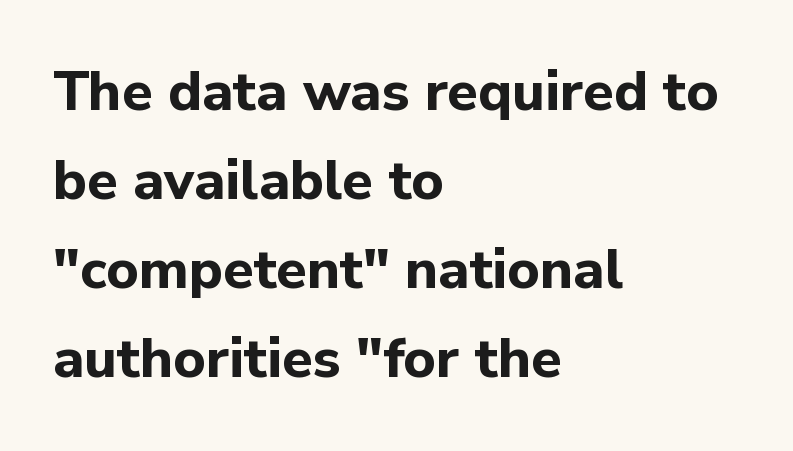
{"serif": "no", "italic": "no", "bold": "yes", "weight": "bold", "width": "normal", "stroke_contrast": "low", "x_height": "medium", "monospaced": "no", "underline": "no", "align": "left", "line_spacing": "normal", "line_spacing_ratio": 1.59, "letter_spacing": "normal", "letter_spacing_em": 0.0, "glyph_px": 56}
